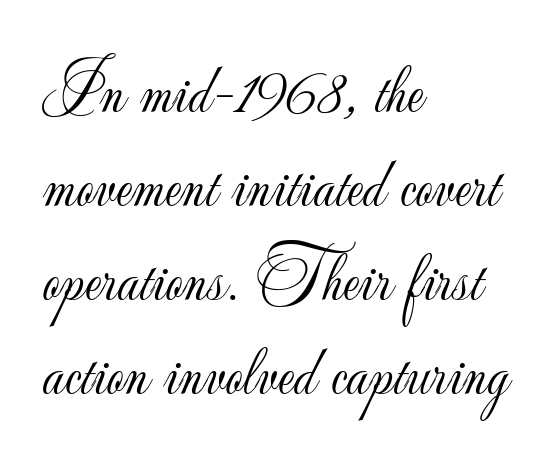
{"serif": "no", "bold": "no", "weight": "light", "width": "normal", "stroke_contrast": "low", "x_height": "small", "monospaced": "no", "underline": "no", "align": "left", "line_spacing": "normal", "line_spacing_ratio": 1.36, "letter_spacing": "normal", "letter_spacing_em": 0.0, "glyph_px": 69}
